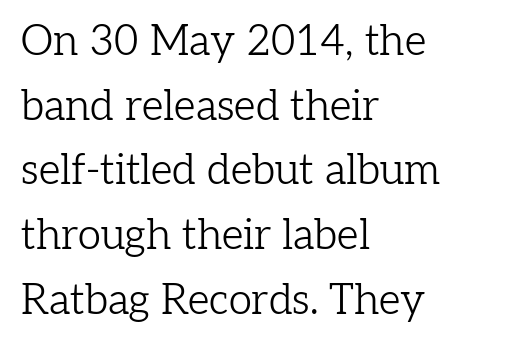
Q: Is the text bold? A: No.
Q: Is the text italic (slanted)? A: No, it is upright.
Q: Is the typeface a serif or a sans-serif typeface? A: Serif.
Q: Is the text underlined? A: No.
Q: How is the paragraph aligned? A: Left-aligned.
Q: Is the spacing between letters normal or unusually wide? A: Normal.
Q: Is the spacing between lines tight, normal or loose? A: Normal.
Q: Width (condensed, normal, or wide)? A: Normal.
Q: Stroke contrast? A: Low.
Q: x-height? A: Medium.
Q: Monospaced? A: No.
